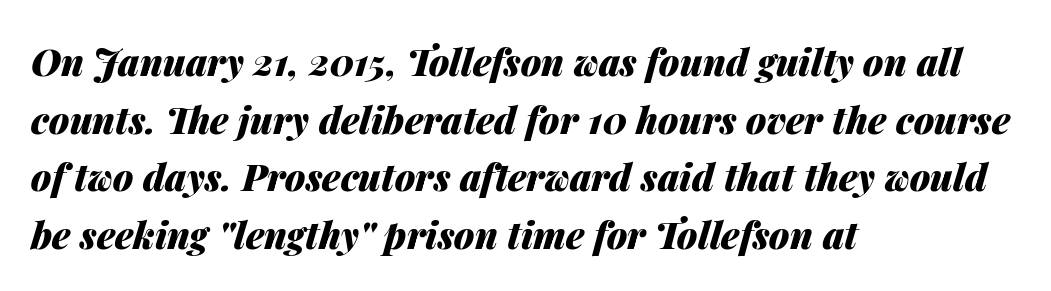
{"italic": "yes", "lean": "right", "slant_degrees": 14, "bold": "yes", "weight": "heavy", "width": "normal", "stroke_contrast": "medium", "x_height": "medium", "monospaced": "no", "underline": "no", "align": "left", "line_spacing": "normal", "line_spacing_ratio": 1.56, "letter_spacing": "normal", "letter_spacing_em": 0.0, "glyph_px": 37}
